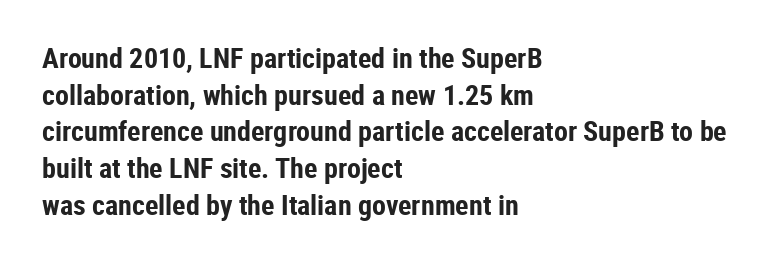
The image shows 28 px bold, condensed sans-serif type, upright; set left-aligned, normal line spacing (1.31x), normal letter spacing, not underlined; low stroke contrast and a medium x-height.
